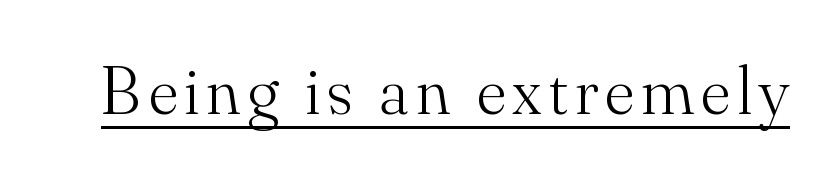
Q: Is the text bold? A: No.
Q: Is the text italic (slanted)? A: No, it is upright.
Q: Is the typeface a serif or a sans-serif typeface? A: Serif.
Q: Is the text underlined? A: Yes.
Q: Width (condensed, normal, or wide)? A: Normal.
Q: Stroke contrast? A: Medium.
Q: x-height? A: Small.
Q: Monospaced? A: No.
